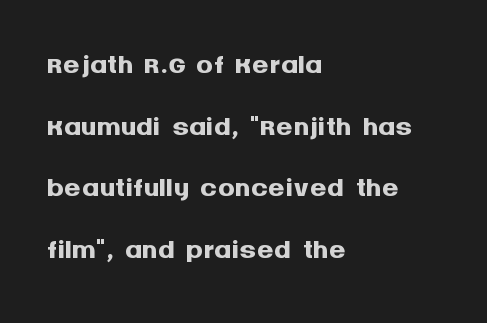
Q: Is the text bold? A: Yes.
Q: Is the text italic (slanted)? A: No, it is upright.
Q: Is the typeface a serif or a sans-serif typeface? A: Sans-serif.
Q: Is the text underlined? A: No.
Q: How is the paragraph aligned? A: Left-aligned.
Q: Is the spacing between letters normal or unusually wide? A: Normal.
Q: Is the spacing between lines tight, normal or loose? A: Normal.
Q: Width (condensed, normal, or wide)? A: Normal.
Q: Stroke contrast? A: Medium.
Q: x-height? A: Large.
Q: Monospaced? A: No.
